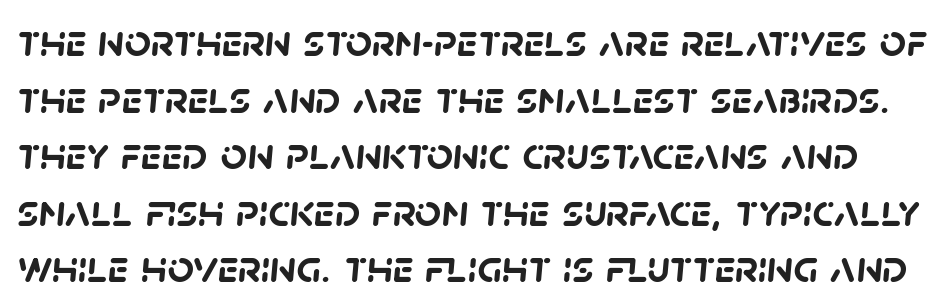
{"serif": "no", "bold": "yes", "weight": "semibold", "width": "normal", "stroke_contrast": "low", "x_height": "large", "monospaced": "no", "underline": "no", "line_spacing_ratio": 1.23, "letter_spacing": "normal", "letter_spacing_em": 0.0, "glyph_px": 46}
